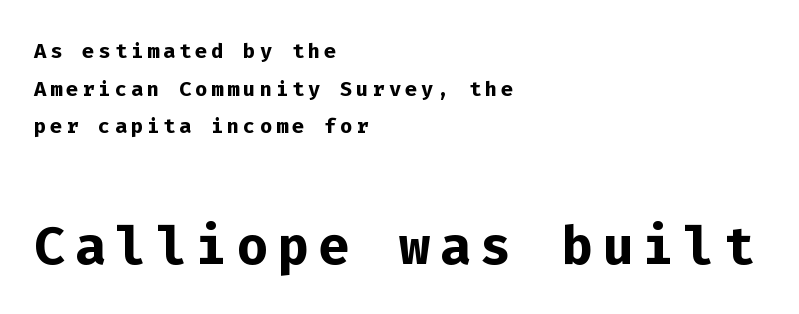
{"serif": "no", "italic": "no", "bold": "yes", "weight": "semibold", "width": "normal", "stroke_contrast": "low", "x_height": "medium", "monospaced": "yes", "underline": "no", "align": "left", "line_spacing": "normal", "line_spacing_ratio": 1.3, "larger_block": "second", "size_ratio": 2.52, "glyph_px": 73}
